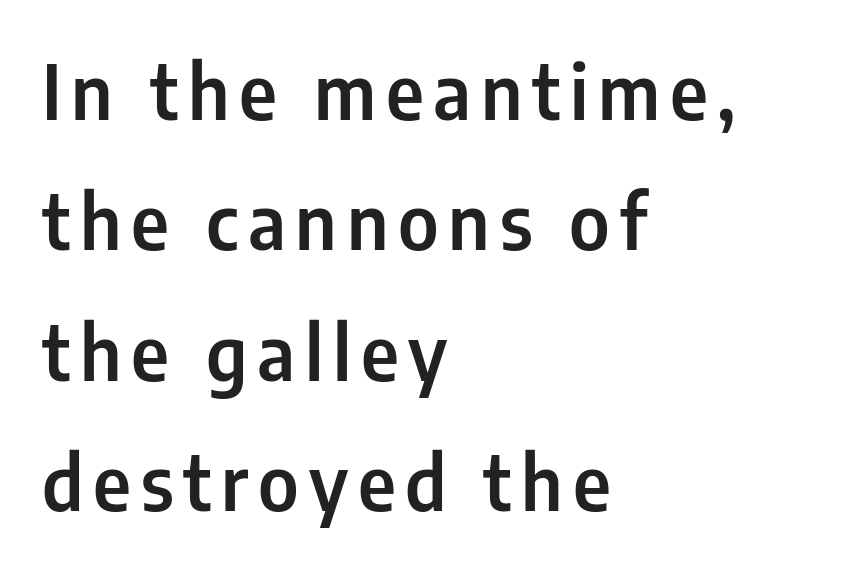
The image shows 75 px condensed sans-serif type, upright; set left-aligned, line spacing 1.74x, not underlined; low stroke contrast and a medium x-height.
